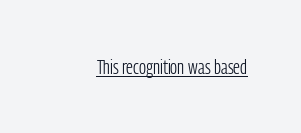
The image shows 20 px text type, upright; set normal letter spacing, underlined.
